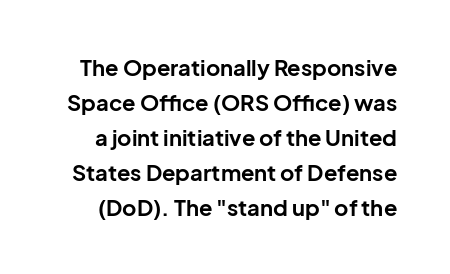
Every character sits straight up, as roman type does. Honestly, the row spacing looks completely unremarkable. Beneath every word, the page is bare. A dark, heavy texture on the line: the type is bold.
